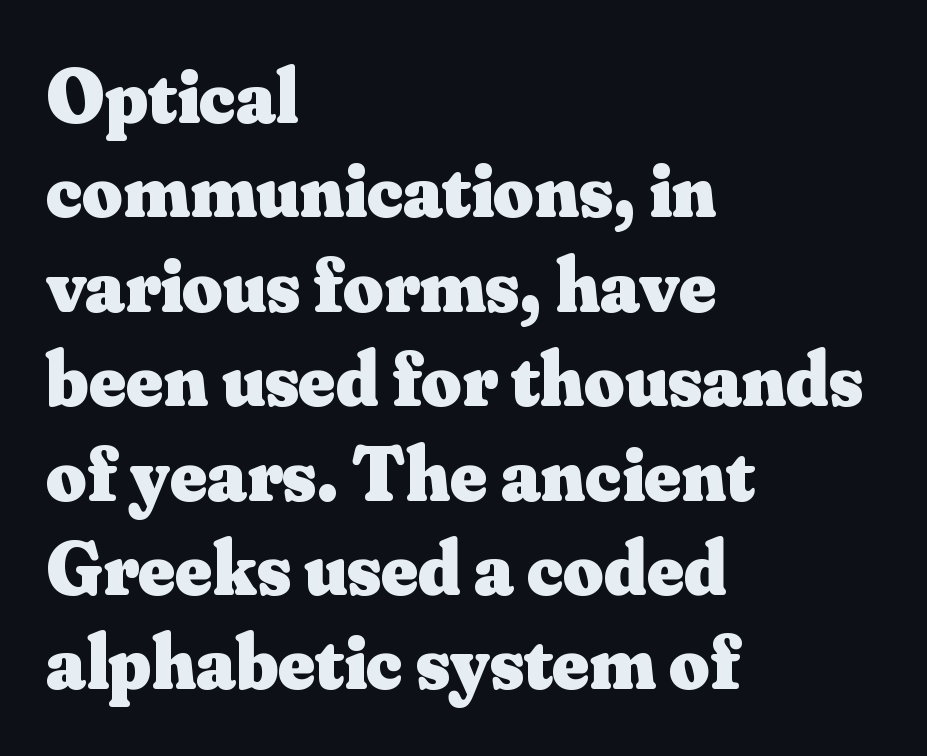
The image shows 78 px heavy serif type, upright; set left-aligned, line spacing 1.21x, normal letter spacing, not underlined; medium stroke contrast and a small x-height.
